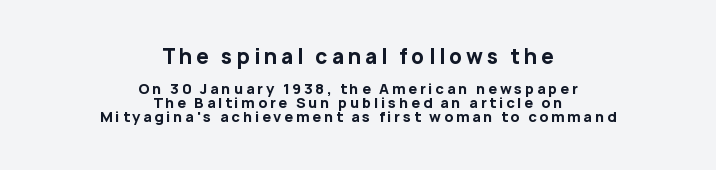
Q: Is the text bold? A: Yes.
Q: Is the text italic (slanted)? A: No, it is upright.
Q: Is the text underlined? A: No.
Q: How is the paragraph aligned? A: Centered.
Q: Is the spacing between letters normal or unusually wide? A: Unusually wide.
Q: Is the spacing between lines tight, normal or loose? A: Tight.
Q: Which block of text is set in a larger size, the first (top) or the second (bottom)? A: The first (top) one.
